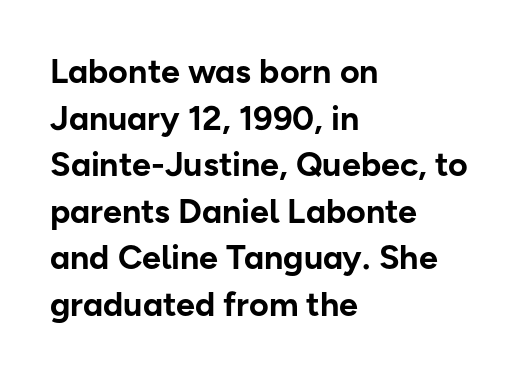
Q: Is the text bold? A: Yes.
Q: Is the text italic (slanted)? A: No, it is upright.
Q: Is the typeface a serif or a sans-serif typeface? A: Sans-serif.
Q: Is the text underlined? A: No.
Q: How is the paragraph aligned? A: Left-aligned.
Q: Is the spacing between letters normal or unusually wide? A: Normal.
Q: Is the spacing between lines tight, normal or loose? A: Normal.
Q: Width (condensed, normal, or wide)? A: Normal.
Q: Stroke contrast? A: Low.
Q: x-height? A: Medium.
Q: Monospaced? A: No.
